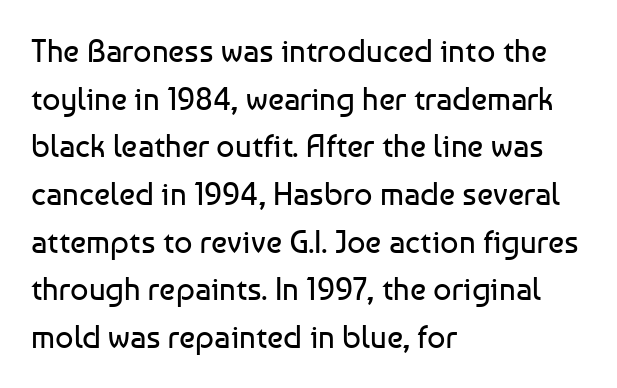
Font category for this specimen: sans-serif. Compared with a centered layout, this one pins lines to the left instead. On a weight scale, this lands at 450 or below. Descenders hang freely into open space.
